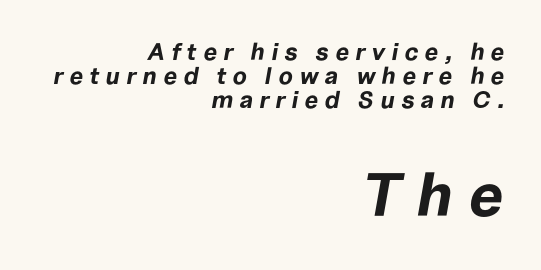
Character widths vary here, with narrow letters taking less room than wide ones. Does the leading feel generous? Not at all — it's pinched. Rendered with sloped, italic letterforms. The rendering anchors every line to the right-hand side.
